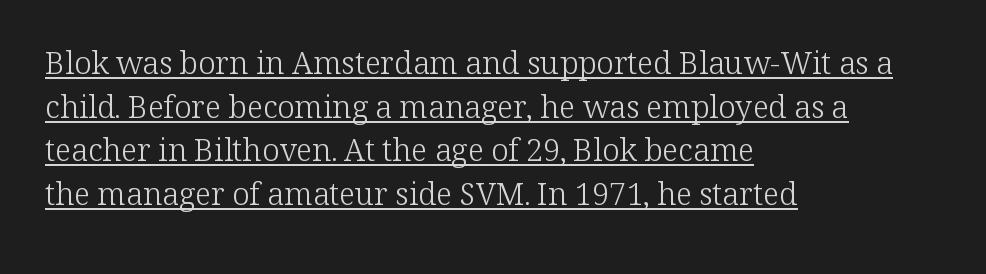
Q: Is the text bold? A: No.
Q: Is the text italic (slanted)? A: No, it is upright.
Q: Is the typeface a serif or a sans-serif typeface? A: Serif.
Q: Is the text underlined? A: Yes.
Q: How is the paragraph aligned? A: Left-aligned.
Q: Is the spacing between letters normal or unusually wide? A: Normal.
Q: Is the spacing between lines tight, normal or loose? A: Normal.
Q: Width (condensed, normal, or wide)? A: Normal.
Q: Stroke contrast? A: Low.
Q: x-height? A: Medium.
Q: Monospaced? A: No.
